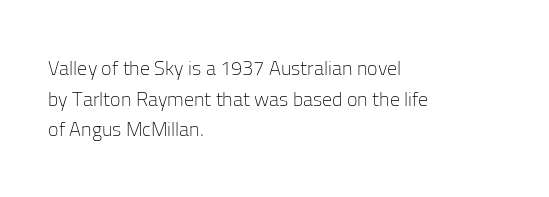
If you drew a line through each stem, it would be perfectly vertical. Students, observe: this is what conventionally led text looks like. Alignment: flush left. Decoration check: the copy has no underline.
